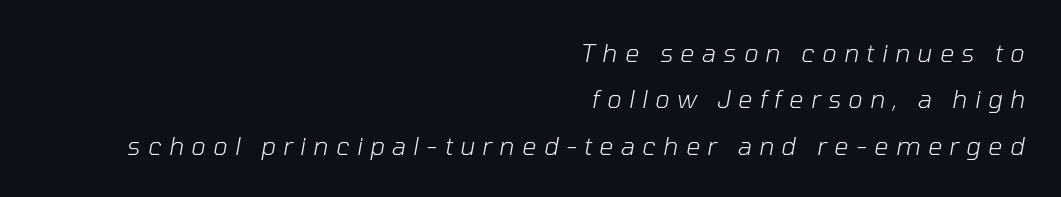
The image shows 25 px text type, italic (leaning right); set right-aligned, line spacing 1.86x, unusually wide letter spacing (+0.29 em), not underlined.
